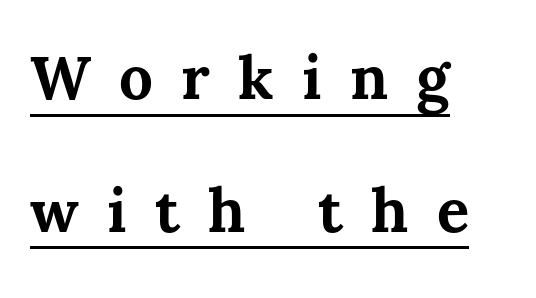
Q: Is the text bold? A: Yes.
Q: Is the text italic (slanted)? A: No, it is upright.
Q: Is the text underlined? A: Yes.
Q: How is the paragraph aligned? A: Left-aligned.
Q: Is the spacing between letters normal or unusually wide? A: Unusually wide.
Q: Is the spacing between lines tight, normal or loose? A: Loose.
Q: Width (condensed, normal, or wide)? A: Normal.
Q: Stroke contrast? A: Medium.
Q: x-height? A: Medium.
Q: Monospaced? A: No.
